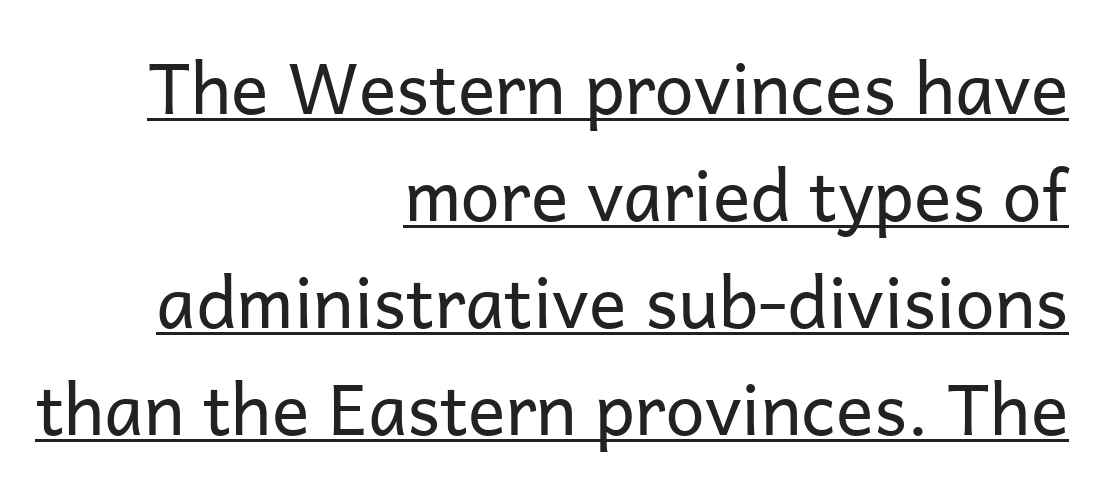
No chunkiness to these letters — they're not bold. The typesetter chose a ragged-left arrangement here. The specimen includes a rule beneath the text block's lines. The letters sit at their default tracking, neither squeezed nor spread.
